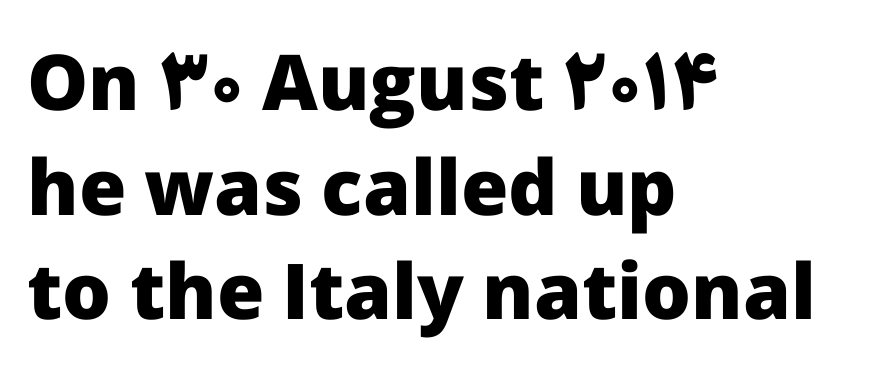
How heavy is the stroke? Heavy — this is a bold. Quick note: underline off. To sum up the face: it is a sans, with no serifs. These lines are rendered in a variable-pitch font. Characters remain perfectly vertical along every line. Line starts are locked; line ends wander.
